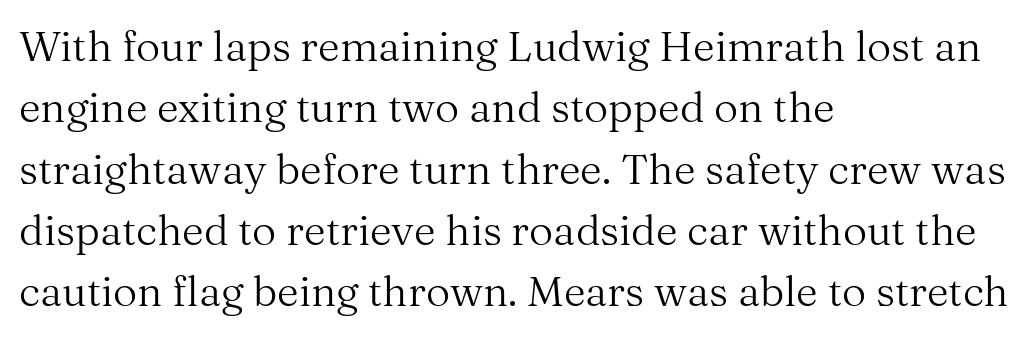
The image shows 42 px regular-weight serif type, upright; set left-aligned, normal line spacing (1.46x), normal letter spacing, not underlined; medium stroke contrast and a medium x-height.
